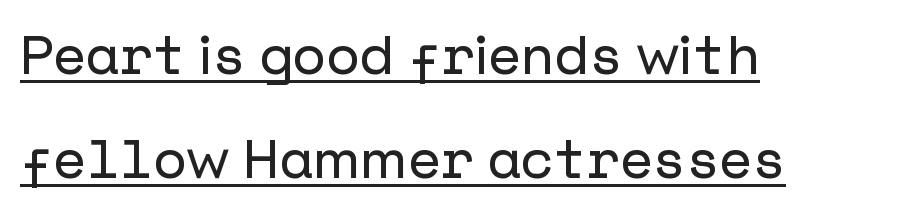
Notice how a bar underscores the lettering throughout. Look at the bottom of the vertical strokes: they stop flat, with no serifs. Summary of vertical rhythm: relaxed, with wide interline spacing. Tracking value appears to be zero — textbook default spacing. This is roman type, the default non-slanted kind. The ragged edge is on the right, which tells us the setting is flush left.
